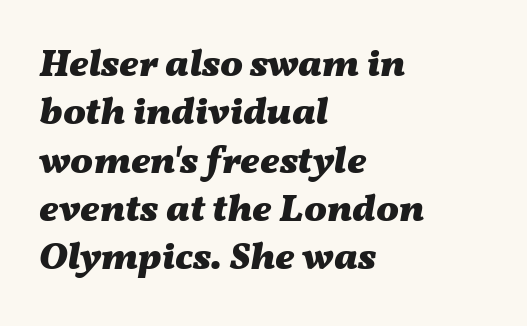
Q: Is the text bold? A: Yes.
Q: Is the text italic (slanted)? A: Yes, it leans right by about 11 degrees.
Q: Is the text underlined? A: No.
Q: How is the paragraph aligned? A: Left-aligned.
Q: Is the spacing between letters normal or unusually wide? A: Normal.
Q: Is the spacing between lines tight, normal or loose? A: Normal.
Q: Width (condensed, normal, or wide)? A: Wide.
Q: Stroke contrast? A: Medium.
Q: x-height? A: Medium.
Q: Monospaced? A: No.
